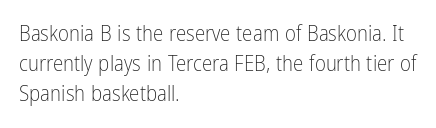
Q: Is the text bold? A: No.
Q: Is the text italic (slanted)? A: No, it is upright.
Q: Is the text underlined? A: No.
Q: How is the paragraph aligned? A: Left-aligned.
Q: Is the spacing between letters normal or unusually wide? A: Normal.
Q: Is the spacing between lines tight, normal or loose? A: Normal.
